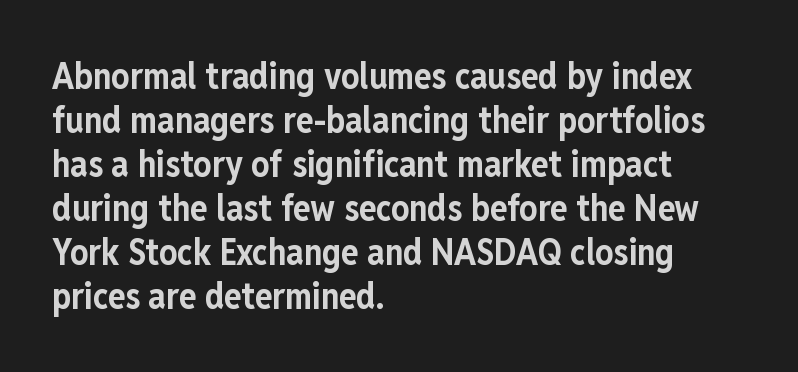
Quick note: underline off. Left-aligned paragraph, ragged on the right. Standard letterfit; no display-style spreading of the glyphs. You can tell from the bare stems that sans-serif type was used.
